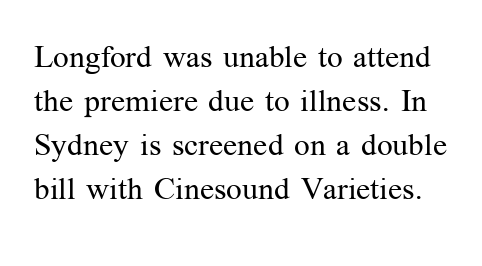
{"serif": "yes", "italic": "no", "bold": "no", "weight": "regular", "width": "normal", "stroke_contrast": "medium", "x_height": "medium", "monospaced": "no", "underline": "no", "line_spacing": "normal", "line_spacing_ratio": 1.42, "letter_spacing": "normal", "letter_spacing_em": 0.0, "glyph_px": 31}
